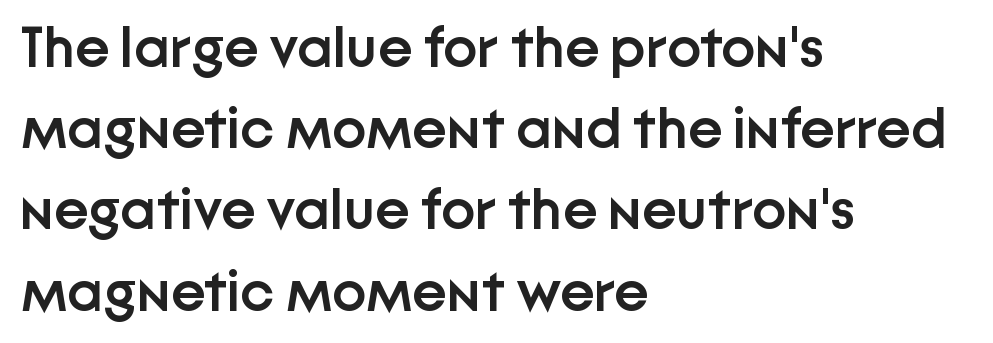
Reading down the column, the eye jumps a familiar distance to each next line. The lines are quadded left. Ordinary non-slanted type is in use. Is this a fixed-width face? No — the glyphs have proportional, varying widths. Its strokes are somewhat broadened, the hallmark of semibold type. The passage shown has conventional tracking throughout.
